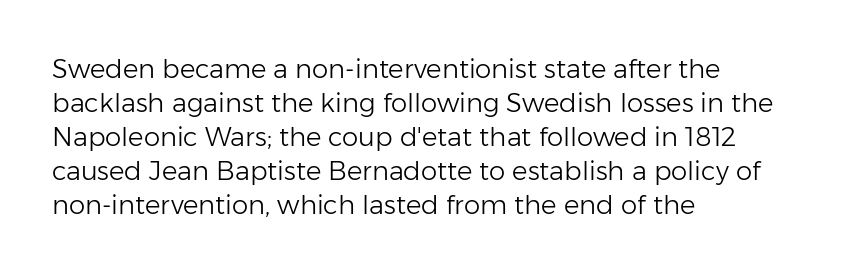
{"italic": "no", "bold": "no", "underline": "no", "align": "left", "line_spacing": "normal", "line_spacing_ratio": 1.31, "letter_spacing": "normal", "letter_spacing_em": 0.0, "glyph_px": 26}
